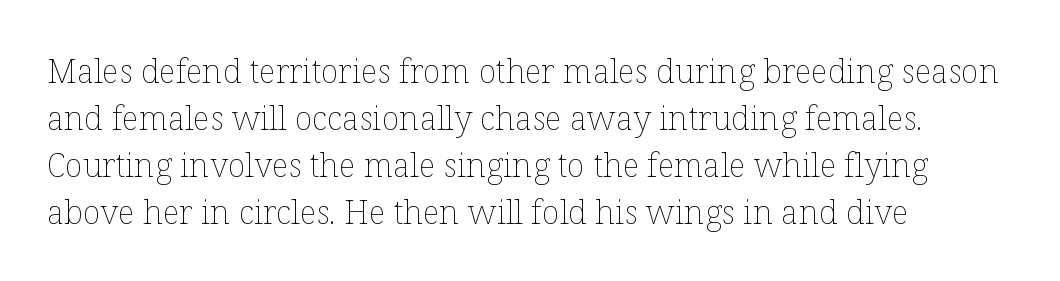
The image shows 33 px thin type, upright; set left-aligned, normal line spacing (1.42x), normal letter spacing, not underlined; low stroke contrast and a medium x-height.
